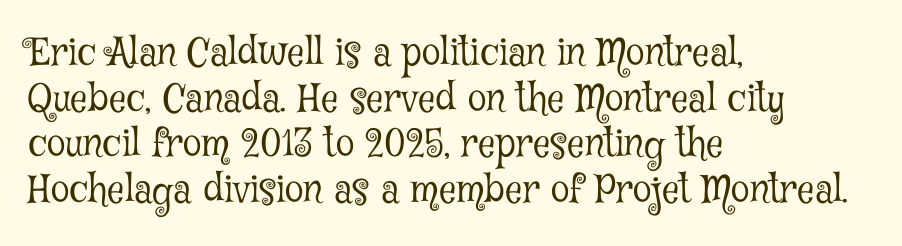
Q: Is the text bold? A: No.
Q: Is the text italic (slanted)? A: No, it is upright.
Q: Is the typeface a serif or a sans-serif typeface? A: Serif.
Q: Is the text underlined? A: No.
Q: How is the paragraph aligned? A: Left-aligned.
Q: Is the spacing between letters normal or unusually wide? A: Normal.
Q: Width (condensed, normal, or wide)? A: Condensed.
Q: Stroke contrast? A: Low.
Q: x-height? A: Medium.
Q: Monospaced? A: No.
